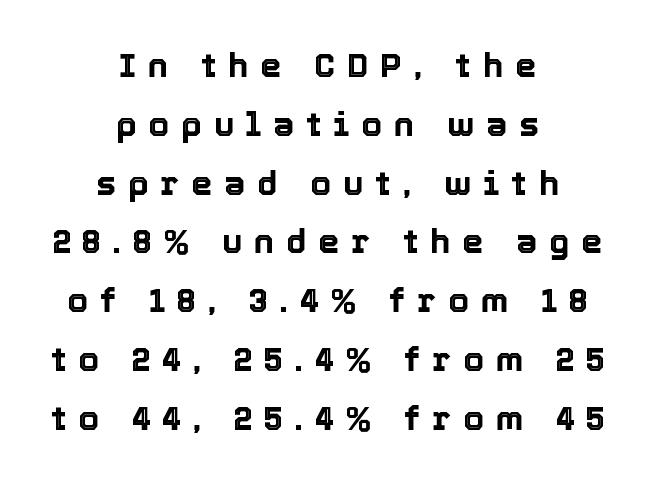
Ascenders rise straight up at ninety degrees. The foot of each line stays bare and open. How are the letters spaced? Widely, with obvious added tracking. The whitespace from short lines is split evenly between both sides. Note the varied advance widths — an 'i' is clearly narrower than an 'm'.
